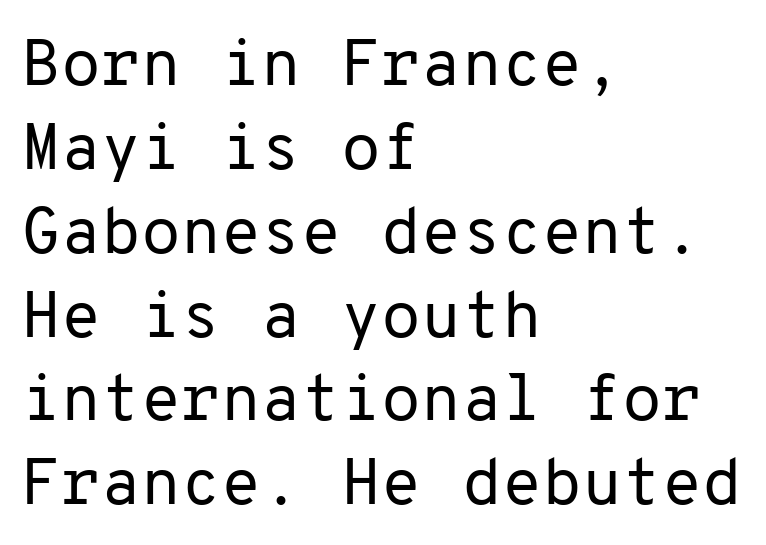
{"serif": "no", "italic": "no", "bold": "no", "weight": "regular", "width": "normal", "stroke_contrast": "low", "x_height": "medium", "monospaced": "yes", "underline": "no", "align": "left", "line_spacing": "normal", "line_spacing_ratio": 1.29, "letter_spacing": "normal", "letter_spacing_em": 0.0, "glyph_px": 65}
